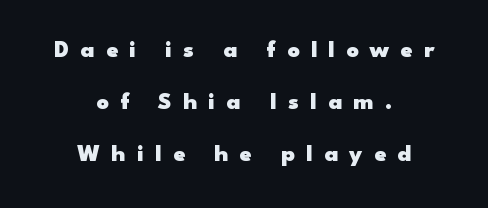
Q: Is the text bold? A: Yes.
Q: Is the text italic (slanted)? A: No, it is upright.
Q: Is the text underlined? A: No.
Q: How is the paragraph aligned? A: Centered.
Q: Is the spacing between letters normal or unusually wide? A: Unusually wide.
Q: Is the spacing between lines tight, normal or loose? A: Loose.
